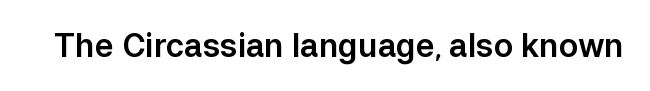
Rendered with straight, roman letterforms. You could not count columns in this text — the font is proportionally spaced. Rule under the text: the space is simply empty. The letters carry no serifs — their stems end cleanly without finishing strokes. This sample uses plain, unmodified letter spacing.
